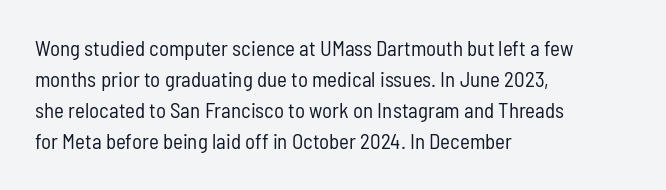
The image shows 21 px text type, upright; set left-aligned, normal line spacing (1.48x), normal letter spacing, not underlined.
